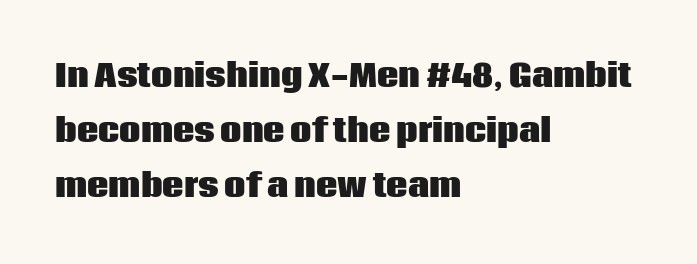
The image shows 30 px heavy sans-serif type, upright; set left-aligned, line spacing 1.83x, normal letter spacing, not underlined; low stroke contrast and a large x-height.
